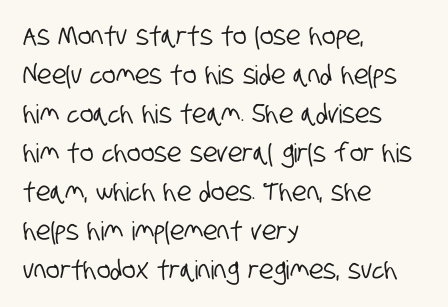
Q: Is the text underlined? A: No.
Q: How is the paragraph aligned? A: Left-aligned.
Q: Is the spacing between letters normal or unusually wide? A: Normal.
Q: Is the spacing between lines tight, normal or loose? A: Normal.
